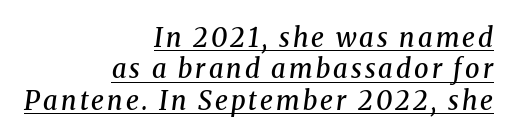
Q: Is the text bold? A: Semi-bold.
Q: Is the text italic (slanted)? A: Yes, it leans right by about 8 degrees.
Q: Is the text underlined? A: Yes.
Q: How is the paragraph aligned? A: Right-aligned.
